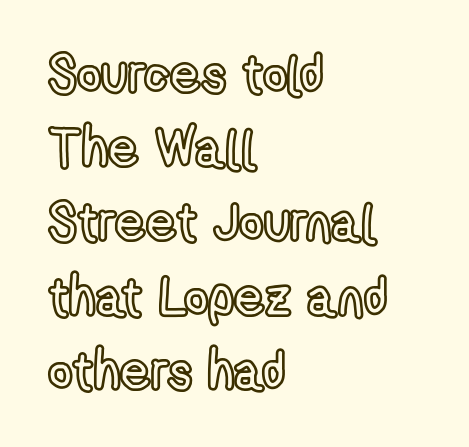
This sample has the flowing, uneven cadence of proportional lettering. Left-aligned paragraph, ragged on the right. Plain, unruled lines of type. Does the leading feel generous? No, just average.
